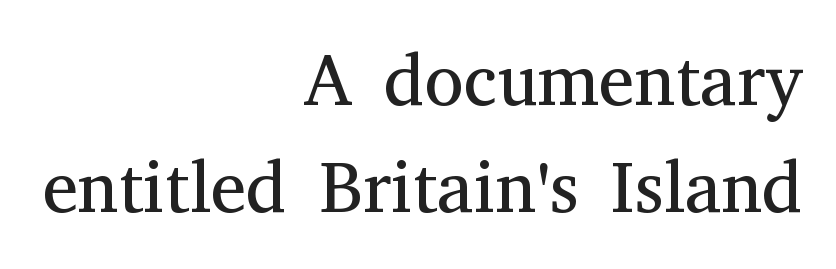
{"serif": "yes", "italic": "no", "bold": "no", "weight": "regular", "width": "normal", "stroke_contrast": "medium", "x_height": "medium", "monospaced": "no", "underline": "no", "align": "right", "line_spacing": "normal", "line_spacing_ratio": 1.48, "letter_spacing": "normal", "letter_spacing_em": 0.0, "glyph_px": 72}
